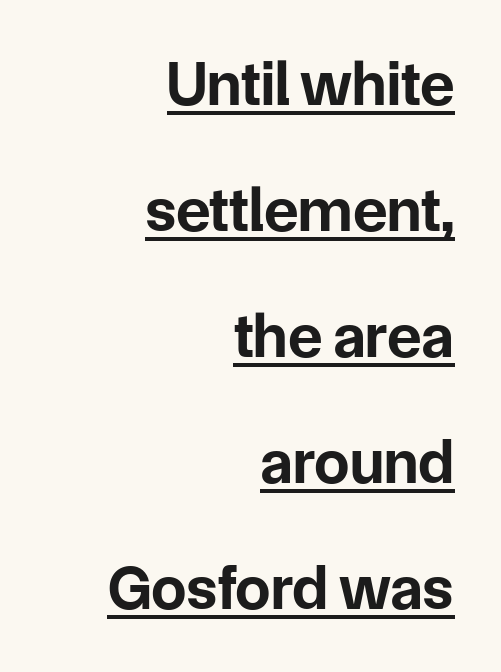
Q: Is the text bold? A: Yes.
Q: Is the text italic (slanted)? A: No, it is upright.
Q: Is the typeface a serif or a sans-serif typeface? A: Sans-serif.
Q: Is the text underlined? A: Yes.
Q: How is the paragraph aligned? A: Right-aligned.
Q: Is the spacing between letters normal or unusually wide? A: Normal.
Q: Is the spacing between lines tight, normal or loose? A: Loose.
Q: Width (condensed, normal, or wide)? A: Normal.
Q: Stroke contrast? A: Low.
Q: x-height? A: Medium.
Q: Monospaced? A: No.
